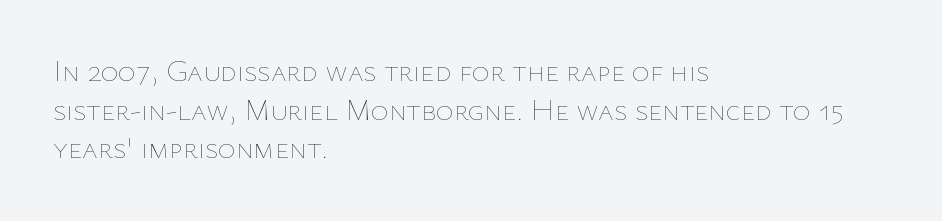
Q: Is the text bold? A: No.
Q: Is the text italic (slanted)? A: No, it is upright.
Q: Is the text underlined? A: No.
Q: How is the paragraph aligned? A: Left-aligned.
Q: Is the spacing between letters normal or unusually wide? A: Normal.
Q: Is the spacing between lines tight, normal or loose? A: Normal.
Q: Width (condensed, normal, or wide)? A: Normal.
Q: Stroke contrast? A: Low.
Q: x-height? A: Medium.
Q: Monospaced? A: No.
